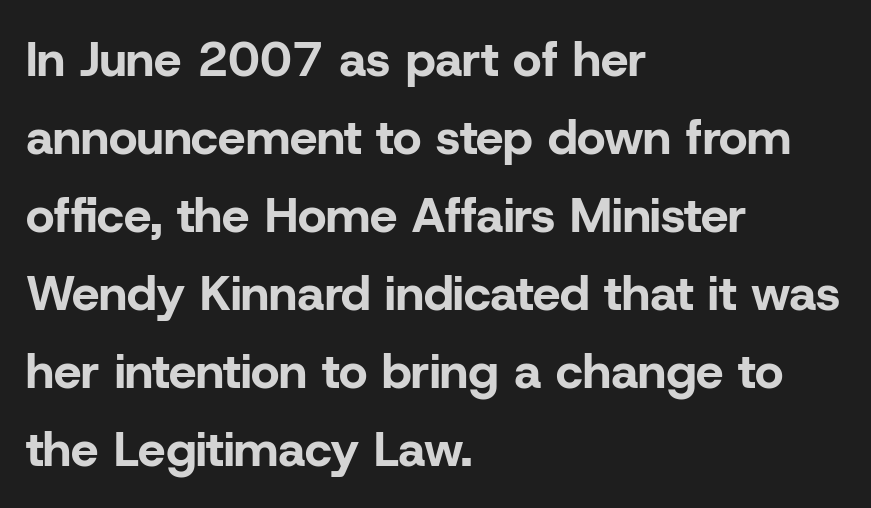
Spacing verdict: proportional, widths tailored to each character. Posture: vertical. Students, this is bold: see how much ink each stroke carries. Normally led — the rows are evenly, conventionally spaced.
